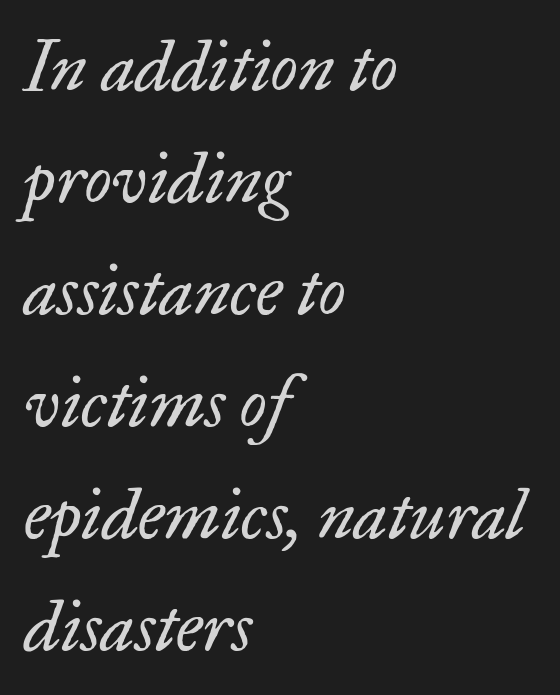
The image shows 70 px regular-weight serif type, italic (leaning right); set left-aligned, normal line spacing (1.6x), normal letter spacing, not underlined; low stroke contrast and a small x-height.
